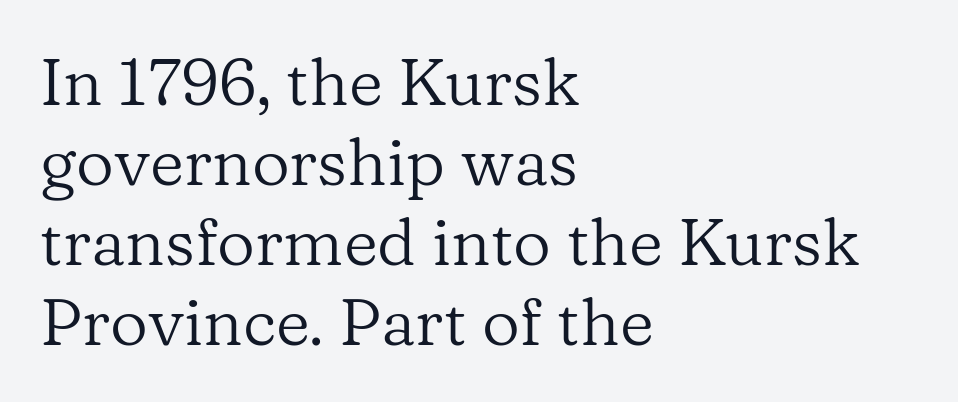
Font category for this specimen: serif. The horizontal fit of the characters is conventional and even. The passage shown is not underscored anywhere. Each letter keeps its own natural width here, so spacing adapts to shape.
